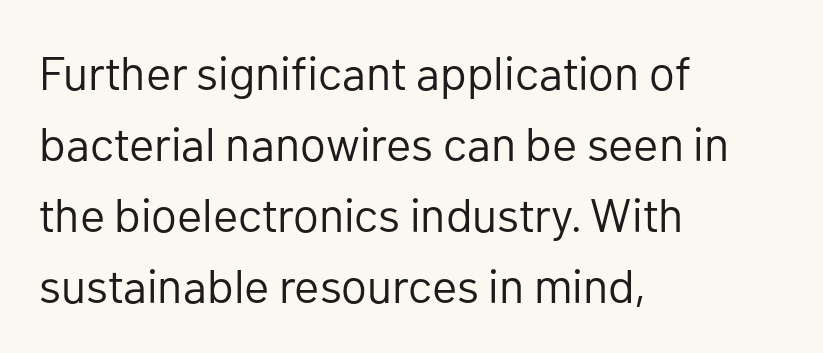
The image shows 47 px regular-weight sans-serif type, upright; set left-aligned, normal line spacing (1.51x), normal letter spacing, not underlined; low stroke contrast and a medium x-height.
